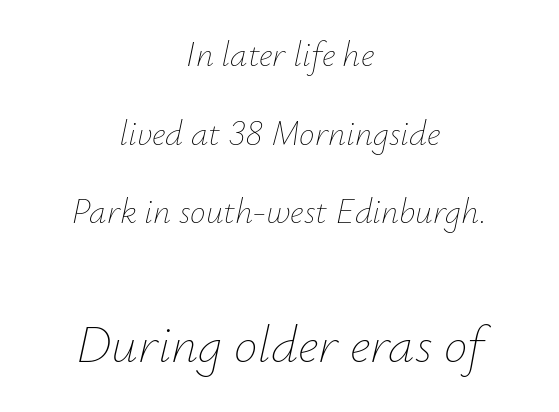
The image shows 53 px thin type, italic (leaning right); set centered, loose line spacing (2.25x), normal letter spacing, not underlined; the second (bottom) block is 1.51x larger; low stroke contrast and a small x-height.
